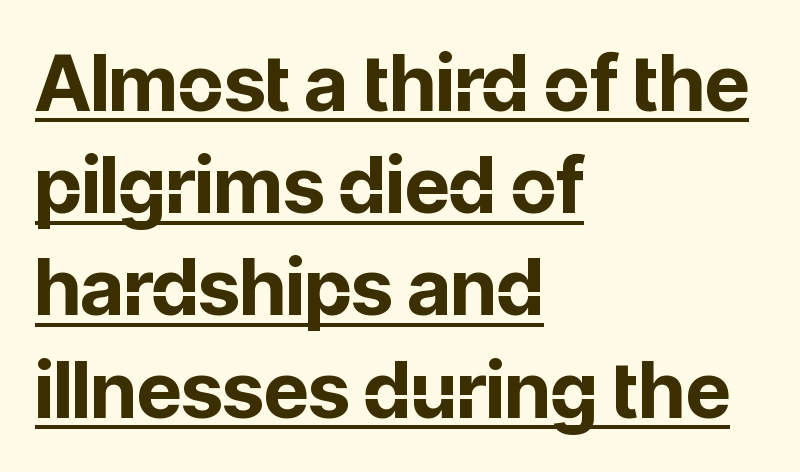
Q: Is the text bold? A: Yes.
Q: Is the text italic (slanted)? A: No, it is upright.
Q: Is the typeface a serif or a sans-serif typeface? A: Sans-serif.
Q: Is the text underlined? A: Yes.
Q: How is the paragraph aligned? A: Left-aligned.
Q: Is the spacing between letters normal or unusually wide? A: Normal.
Q: Is the spacing between lines tight, normal or loose? A: Normal.
Q: Width (condensed, normal, or wide)? A: Normal.
Q: Stroke contrast? A: Low.
Q: x-height? A: Medium.
Q: Monospaced? A: No.
